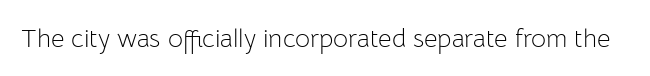
{"italic": "no", "bold": "no", "underline": "no", "letter_spacing": "normal", "letter_spacing_em": 0.0, "glyph_px": 26}
